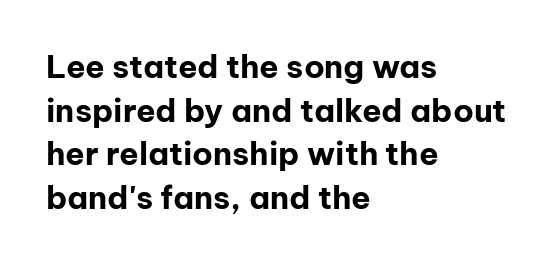
Q: Is the text bold? A: Yes.
Q: Is the text italic (slanted)? A: No, it is upright.
Q: Is the typeface a serif or a sans-serif typeface? A: Sans-serif.
Q: Is the text underlined? A: No.
Q: How is the paragraph aligned? A: Left-aligned.
Q: Is the spacing between letters normal or unusually wide? A: Normal.
Q: Is the spacing between lines tight, normal or loose? A: Normal.
Q: Width (condensed, normal, or wide)? A: Normal.
Q: Stroke contrast? A: Low.
Q: x-height? A: Medium.
Q: Monospaced? A: No.
